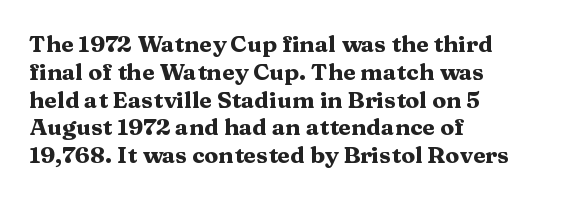
Short and long lines alike share a common starting point at left. Unlike italic type, these characters show no tilt at all. The passage shown is emphatically bold. The face used here is rendered with its standard letterfit. The space beneath each line is pristine and unruled.
